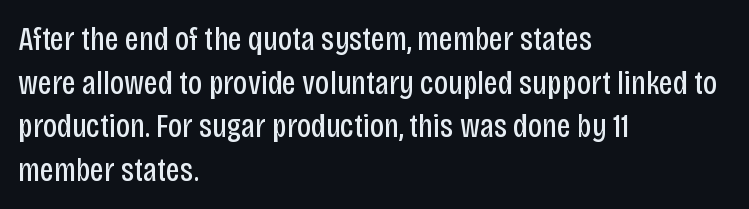
Q: Is the text bold? A: No.
Q: Is the text italic (slanted)? A: No, it is upright.
Q: Is the typeface a serif or a sans-serif typeface? A: Sans-serif.
Q: Is the text underlined? A: No.
Q: How is the paragraph aligned? A: Left-aligned.
Q: Is the spacing between letters normal or unusually wide? A: Normal.
Q: Is the spacing between lines tight, normal or loose? A: Normal.
Q: Width (condensed, normal, or wide)? A: Condensed.
Q: Stroke contrast? A: Low.
Q: x-height? A: Large.
Q: Monospaced? A: No.
